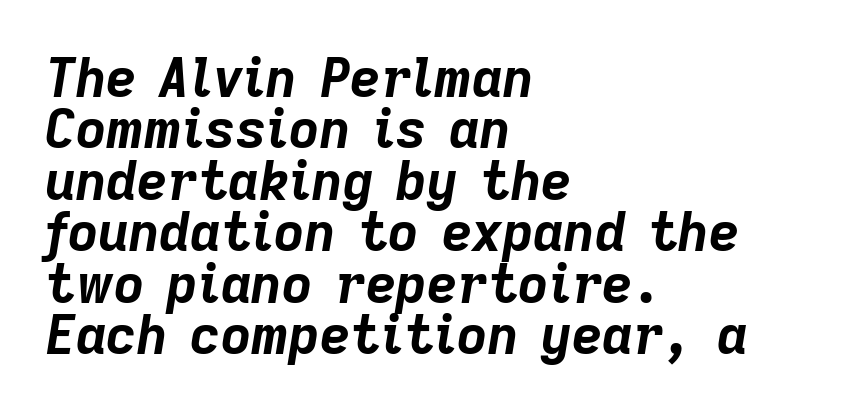
{"italic": "yes", "lean": "right", "slant_degrees": 9, "bold": "yes", "weight": "bold", "width": "normal", "stroke_contrast": "low", "x_height": "medium", "monospaced": "no", "underline": "no", "align": "left", "line_spacing": "tight", "line_spacing_ratio": 0.97, "letter_spacing": "normal", "letter_spacing_em": 0.0, "glyph_px": 53}
